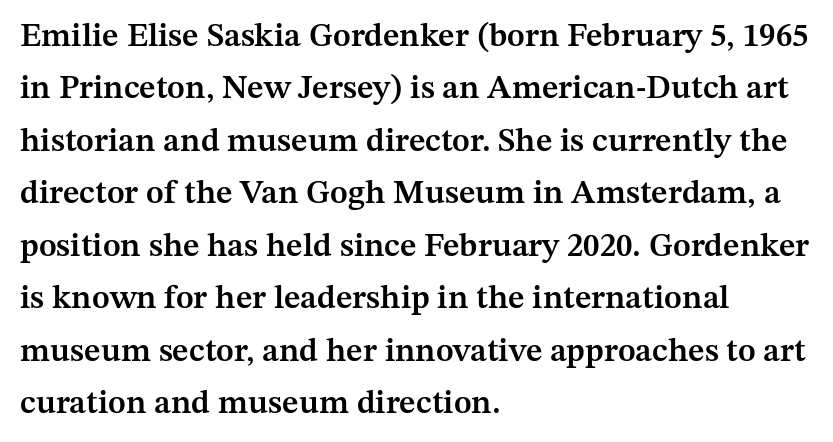
The rag falls on the right side of this text block. A typesetter would call this zero additional tracking. As a designer I'd log this as weight 600, semibold. This sample uses a serif face. Think of a printed novel: that variable character pitch is what you see here.
